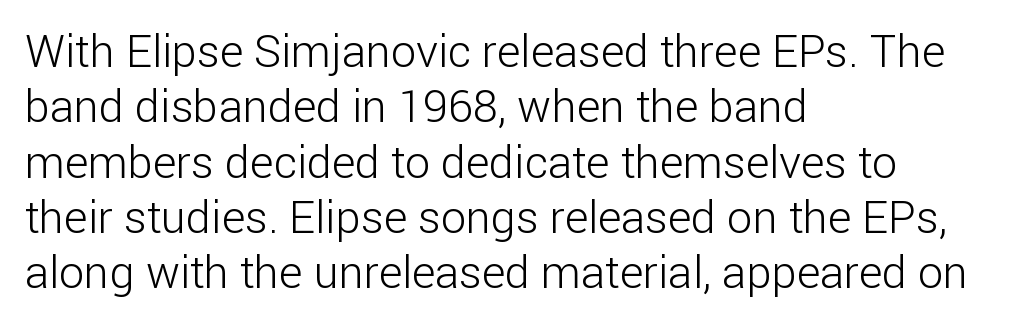
{"serif": "no", "italic": "no", "bold": "no", "weight": "light", "width": "normal", "stroke_contrast": "low", "x_height": "medium", "monospaced": "no", "underline": "no", "align": "left", "line_spacing_ratio": 1.23, "letter_spacing": "normal", "letter_spacing_em": 0.0, "glyph_px": 45}
